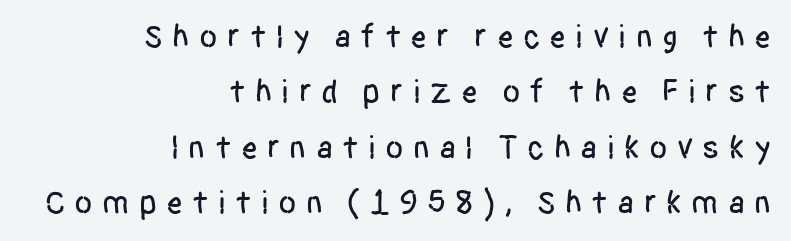
Serif or sans? Sans — the stroke terminals are bare. The ragged edge is on the left, which tells us the setting is flush right. This is roman type, the default non-slanted kind. You could not count columns in this text — the font is proportionally spaced. What's the leading like? Ordinary, nothing unusual.
